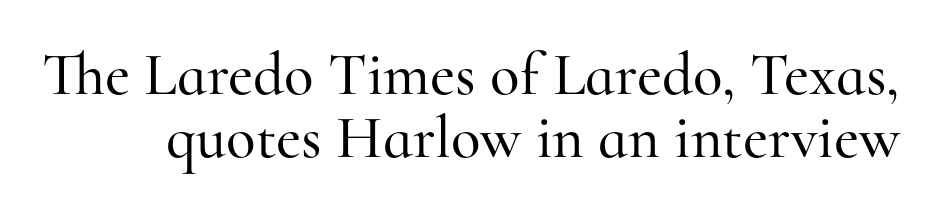
Q: Is the text italic (slanted)? A: No, it is upright.
Q: Is the typeface a serif or a sans-serif typeface? A: Serif.
Q: Is the text underlined? A: No.
Q: Is the spacing between letters normal or unusually wide? A: Normal.
Q: Is the spacing between lines tight, normal or loose? A: Tight.
Q: Width (condensed, normal, or wide)? A: Normal.
Q: Stroke contrast? A: High.
Q: x-height? A: Small.
Q: Monospaced? A: No.
